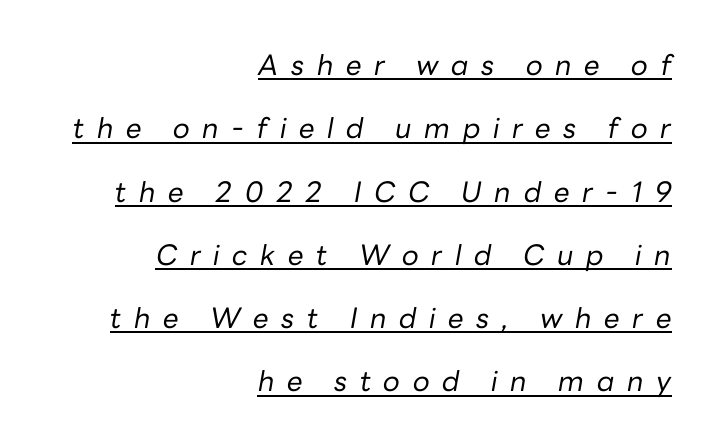
Q: Is the text bold? A: No.
Q: Is the text italic (slanted)? A: Yes, it leans right by about 10 degrees.
Q: Is the text underlined? A: Yes.
Q: How is the paragraph aligned? A: Right-aligned.
Q: Is the spacing between letters normal or unusually wide? A: Unusually wide.
Q: Is the spacing between lines tight, normal or loose? A: Loose.
Q: Width (condensed, normal, or wide)? A: Normal.
Q: Stroke contrast? A: Low.
Q: x-height? A: Medium.
Q: Monospaced? A: No.
